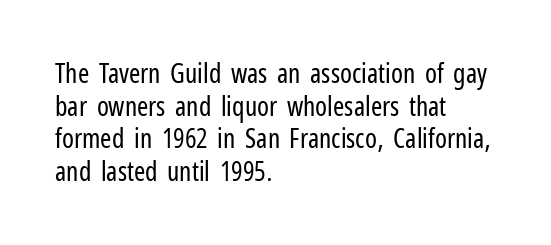
The image shows 27 px text type, upright; set left-aligned, line spacing 1.21x, normal letter spacing, not underlined.
